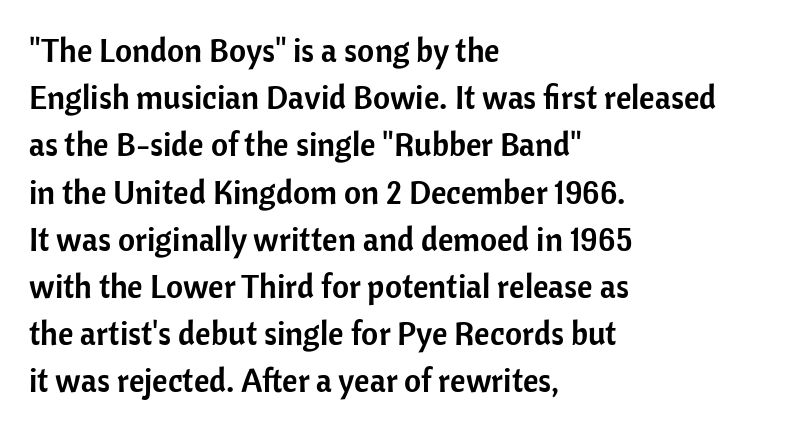
The image shows 33 px sans-serif type, upright; set left-aligned, normal line spacing (1.43x), normal letter spacing, not underlined; low stroke contrast and a medium x-height.
